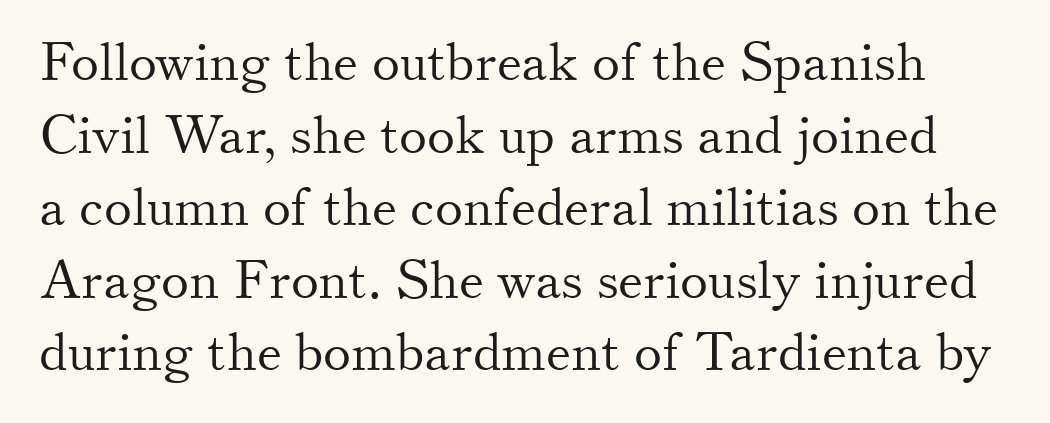
The image shows 53 px light serif type, upright; set normal line spacing (1.37x), normal letter spacing, not underlined; medium stroke contrast and a small x-height.
